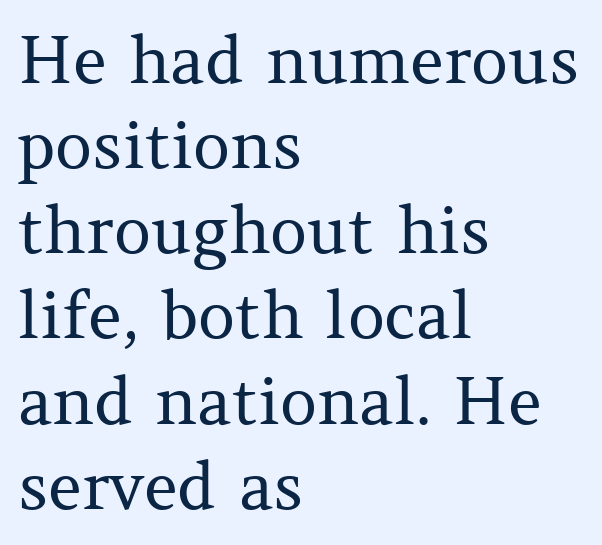
The image shows 65 px regular-weight serif type, upright; set left-aligned, normal line spacing (1.31x), normal letter spacing, not underlined; medium stroke contrast and a medium x-height.
